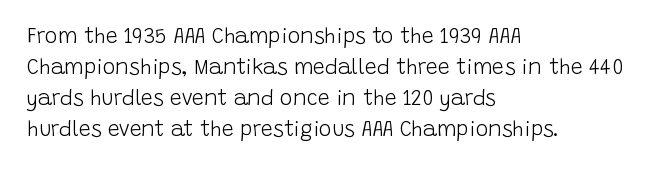
If you drew a line through each stem, it would be perfectly vertical. Leftover space on each line is placed entirely after the last word. The vertical gap from one line to the next is medium. The specimen omits any rule beneath the text block's lines.
